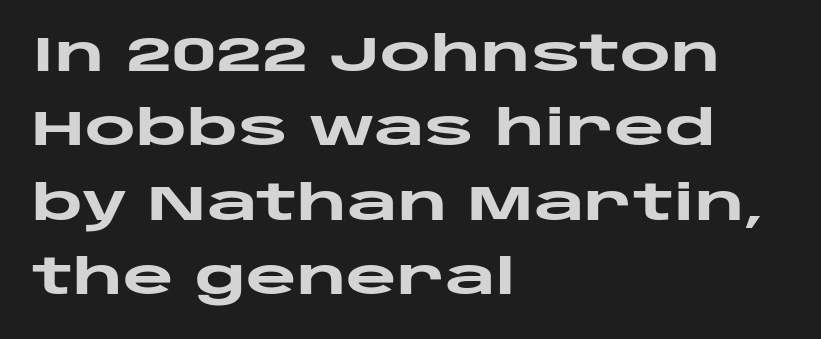
{"serif": "no", "italic": "no", "bold": "yes", "weight": "heavy", "width": "wide", "stroke_contrast": "low", "x_height": "large", "monospaced": "no", "underline": "no", "align": "left", "line_spacing": "normal", "line_spacing_ratio": 1.52, "letter_spacing": "normal", "letter_spacing_em": 0.0, "glyph_px": 49}
